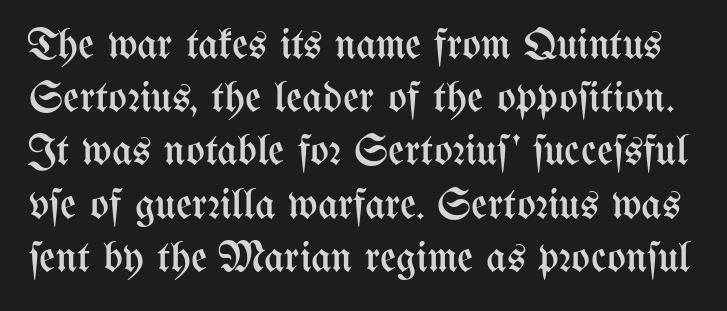
The image shows 44 px regular-weight, condensed type, upright; set line spacing 1.21x, normal letter spacing, not underlined; medium stroke contrast and a medium x-height.
